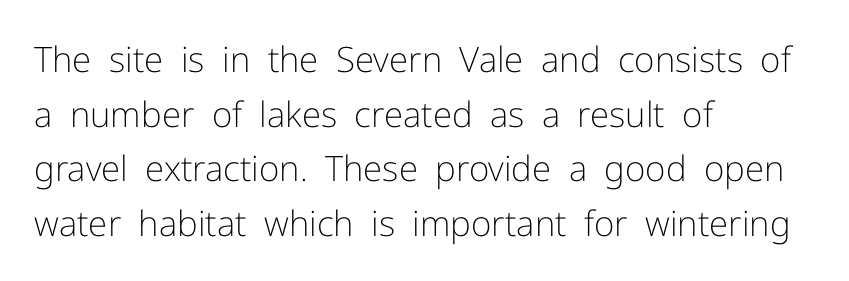
Style check: upright. Grotesque or geometric, the face here clearly has no serifs. Reading down the block, your eye returns to a fixed left position each line. The space between consecutive lines is moderate. Tracking value appears to be zero — textbook default spacing. Check the space under the baseline: it is left empty.
